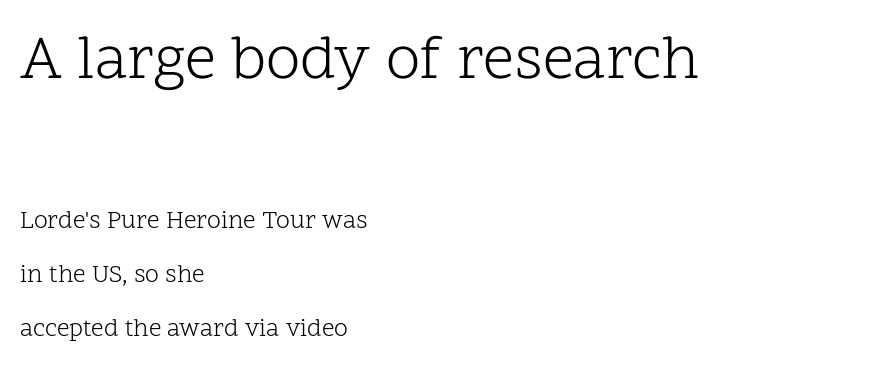
Caption: multi-line text, flush left, ragged right. Character size in the leading block exceeds that of the trailing block. Observe the serifs anchoring each vertical stroke in this sample. Summary of vertical rhythm: relaxed, with wide interline spacing. A typesetter would call this proportional, since set widths differ per character. Nothing unusual about the tracking: characters are spaced as the font intends.
